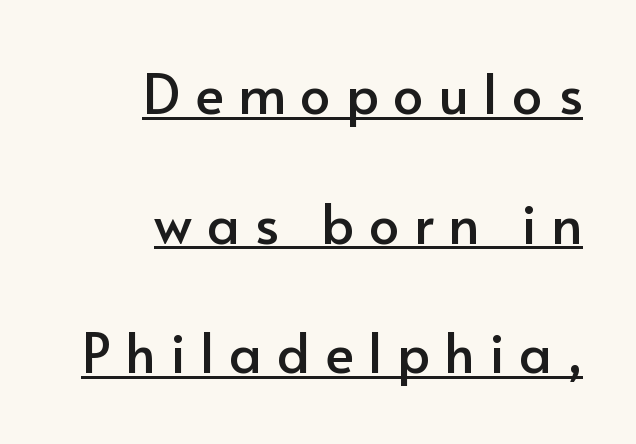
{"serif": "no", "italic": "no", "width": "normal", "stroke_contrast": "low", "x_height": "small", "monospaced": "no", "underline": "yes", "align": "right", "line_spacing": "loose", "line_spacing_ratio": 2.4, "letter_spacing": "wide", "letter_spacing_em": 0.27, "glyph_px": 54}
